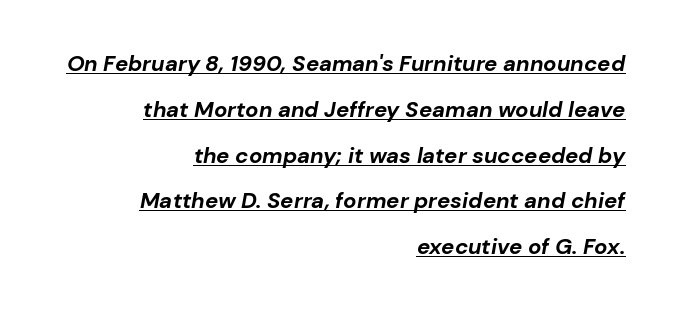
The image shows 22 px bold type, italic (leaning right); set right-aligned, loose line spacing (2.08x), normal letter spacing, underlined.
